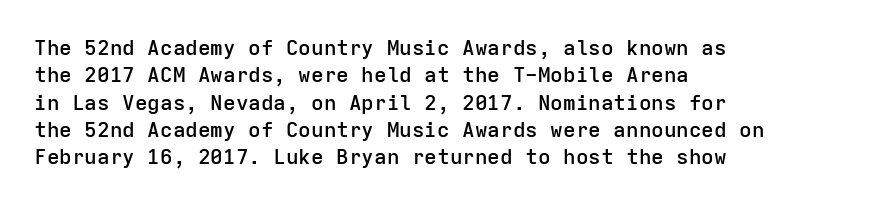
{"italic": "no", "bold": "semi", "underline": "no", "align": "left", "line_spacing": "normal", "line_spacing_ratio": 1.3, "letter_spacing": "normal", "letter_spacing_em": 0.0, "glyph_px": 21}
